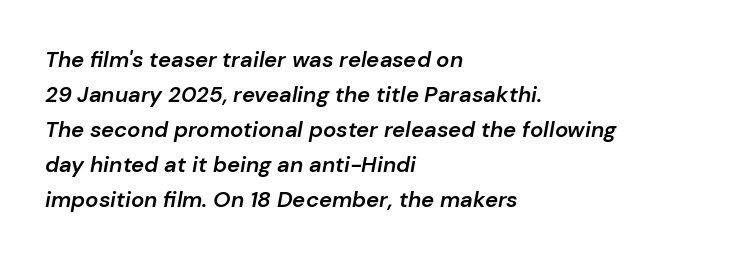
Q: Is the text bold? A: Semi-bold.
Q: Is the text italic (slanted)? A: Yes, it leans right by about 10 degrees.
Q: Is the text underlined? A: No.
Q: How is the paragraph aligned? A: Left-aligned.
Q: Is the spacing between letters normal or unusually wide? A: Normal.
Q: Is the spacing between lines tight, normal or loose? A: Normal.
